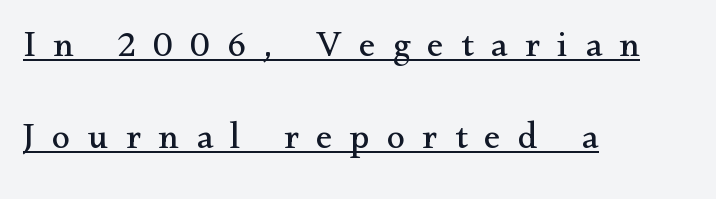
Q: Is the text bold? A: No.
Q: Is the text italic (slanted)? A: No, it is upright.
Q: Is the typeface a serif or a sans-serif typeface? A: Serif.
Q: Is the text underlined? A: Yes.
Q: How is the paragraph aligned? A: Left-aligned.
Q: Is the spacing between letters normal or unusually wide? A: Unusually wide.
Q: Is the spacing between lines tight, normal or loose? A: Loose.
Q: Width (condensed, normal, or wide)? A: Normal.
Q: Stroke contrast? A: Medium.
Q: x-height? A: Small.
Q: Monospaced? A: No.
